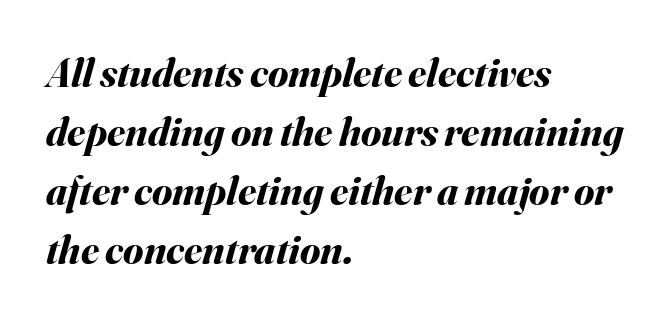
Each line starts at the same left margin while the right side varies. As a designer I'd log this as weight 700, bold. Each word holds together tightly as a unit, with standard inter-letter gaps. The rendering uses a moderate line-height, typical for paragraphs. Notice how the stems are inclined rather than vertical — that's the hallmark of italics.
